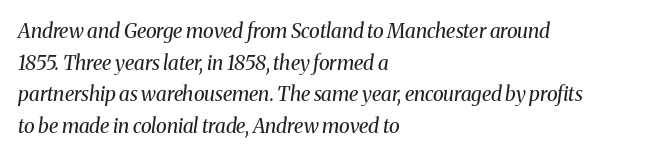
{"italic": "yes", "lean": "right", "slant_degrees": 8, "bold": "no", "underline": "no", "align": "left", "line_spacing": "normal", "line_spacing_ratio": 1.58, "letter_spacing": "normal", "letter_spacing_em": 0.0, "glyph_px": 20}
